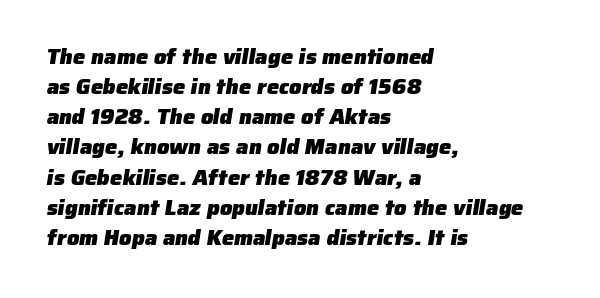
{"bold": "yes", "underline": "no", "align": "left", "line_spacing": "normal", "line_spacing_ratio": 1.37, "letter_spacing": "normal", "letter_spacing_em": 0.0, "glyph_px": 22}
